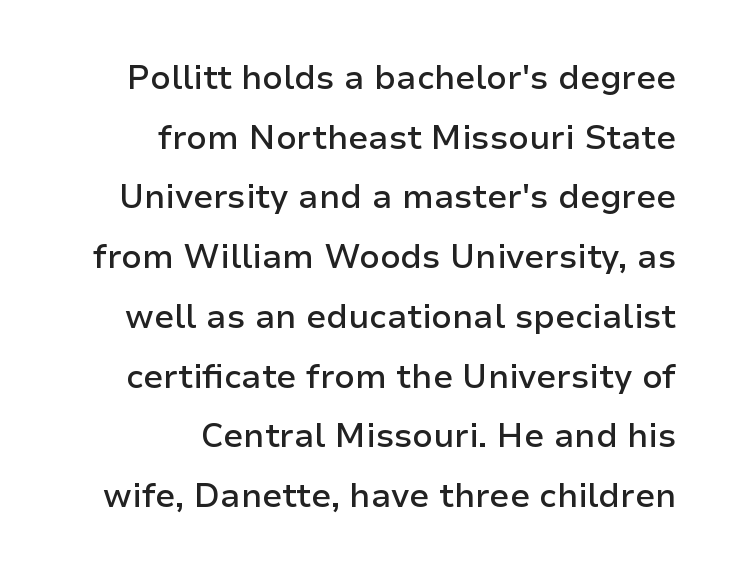
Heft: intermediate — a semibold. Spacing verdict: proportional, widths tailored to each character. The designer went with a sans here, leaving each stem footless. Characters remain perfectly vertical along every line. Line ends are locked; line starts wander. The area under the type is left untouched.
